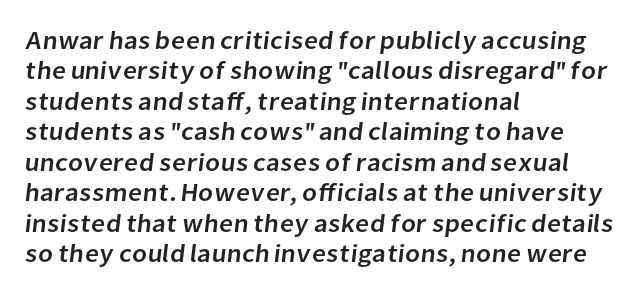
Caption: standard tracking, unaltered. Layout note: lines flush left. Beneath every word, the page is bare.
